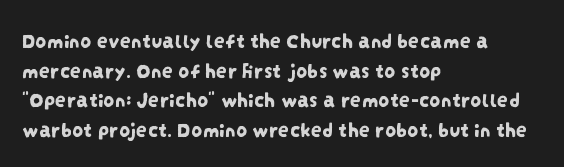
Q: Is the text underlined? A: No.
Q: How is the paragraph aligned? A: Left-aligned.
Q: Is the spacing between letters normal or unusually wide? A: Normal.
Q: Is the spacing between lines tight, normal or loose? A: Normal.
